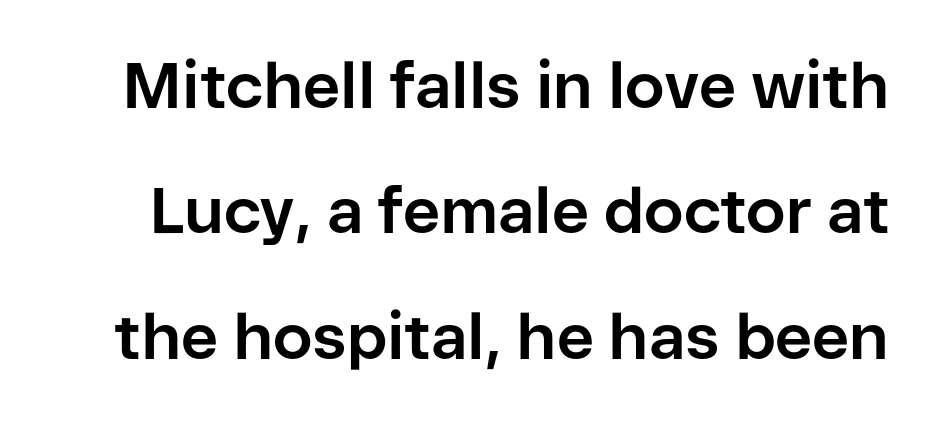
The image shows 64 px bold sans-serif type, upright; set loose line spacing (1.96x), normal letter spacing, not underlined; low stroke contrast and a medium x-height.
